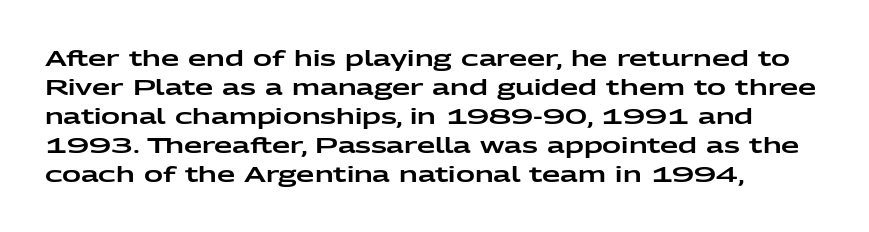
The image shows 21 px text type, upright; set left-aligned, normal line spacing (1.38x), normal letter spacing, not underlined.
